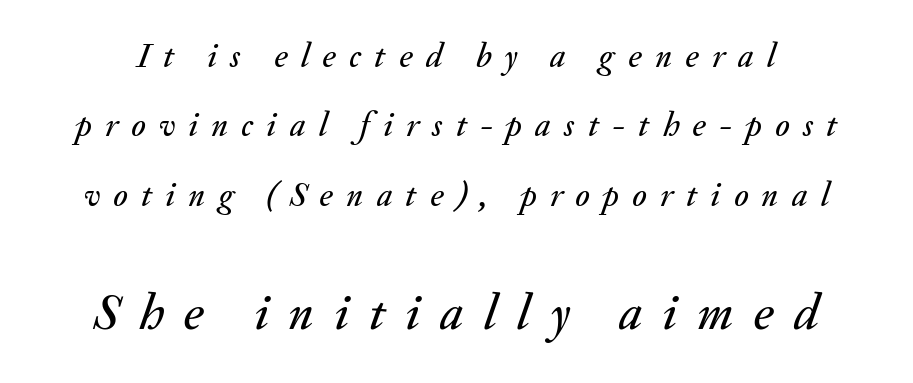
The image shows 51 px text type, italic (leaning right); set loose line spacing (2.04x), unusually wide letter spacing (+0.39 em), not underlined; the second (bottom) block is 1.5x larger; medium stroke contrast and a small x-height.
